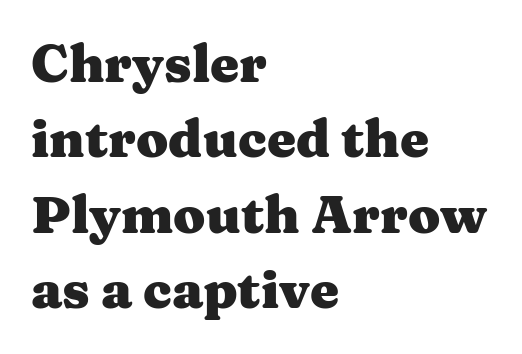
The image shows 52 px heavy, wide serif type, upright; set left-aligned, normal line spacing (1.45x), normal letter spacing, not underlined; medium stroke contrast and a medium x-height.
